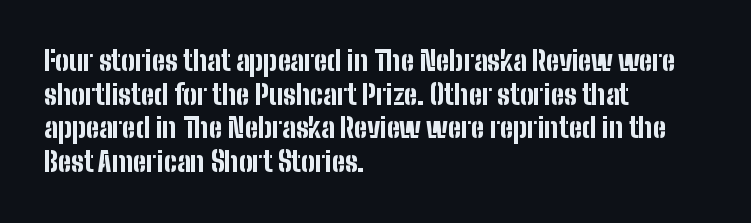
The image shows 27 px bold type, upright; set left-aligned, normal line spacing (1.25x), normal letter spacing, not underlined.
